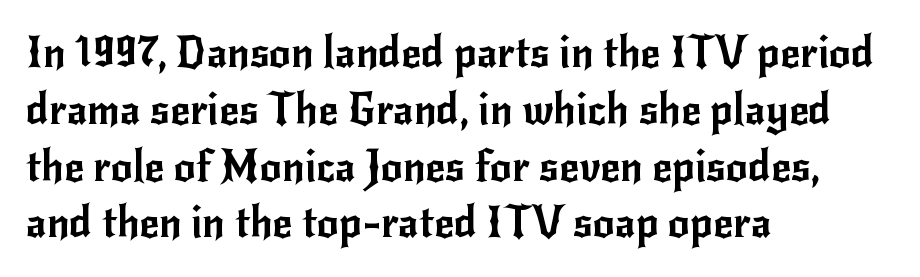
Q: Is the text italic (slanted)? A: No, it is upright.
Q: Is the typeface a serif or a sans-serif typeface? A: Sans-serif.
Q: Is the text underlined? A: No.
Q: How is the paragraph aligned? A: Left-aligned.
Q: Is the spacing between letters normal or unusually wide? A: Normal.
Q: Is the spacing between lines tight, normal or loose? A: Normal.
Q: Width (condensed, normal, or wide)? A: Normal.
Q: Stroke contrast? A: Low.
Q: x-height? A: Small.
Q: Monospaced? A: No.
